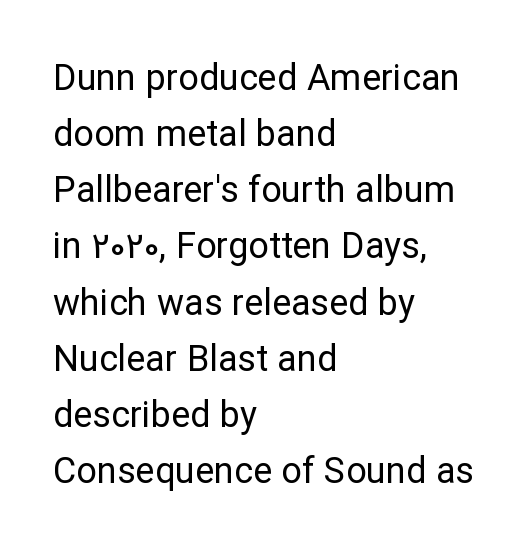
The passage shown is typed in a proportional face where columns would drift. The face used here is a sans, in the tradition of grotesques and geometrics. Each line starts at the same left margin while the right side varies. Ascenders rise straight up at ninety degrees.
